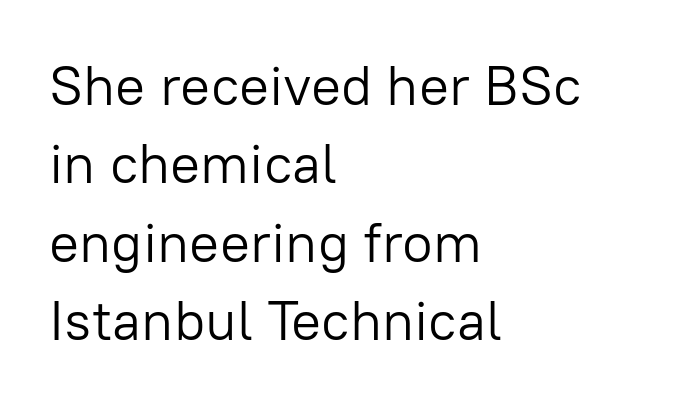
{"serif": "no", "italic": "no", "bold": "no", "weight": "light", "width": "normal", "stroke_contrast": "low", "x_height": "medium", "monospaced": "no", "underline": "no", "align": "left", "line_spacing": "normal", "line_spacing_ratio": 1.4, "letter_spacing": "normal", "letter_spacing_em": 0.0, "glyph_px": 56}
